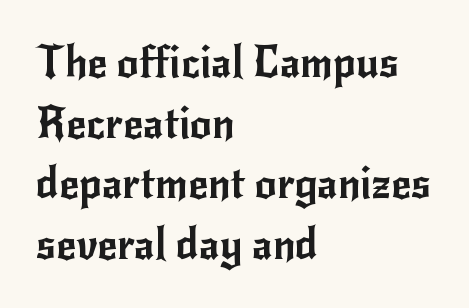
{"serif": "no", "italic": "no", "width": "normal", "stroke_contrast": "low", "x_height": "small", "monospaced": "no", "underline": "no", "align": "left", "line_spacing": "normal", "line_spacing_ratio": 1.41, "letter_spacing": "normal", "letter_spacing_em": 0.0, "glyph_px": 43}
